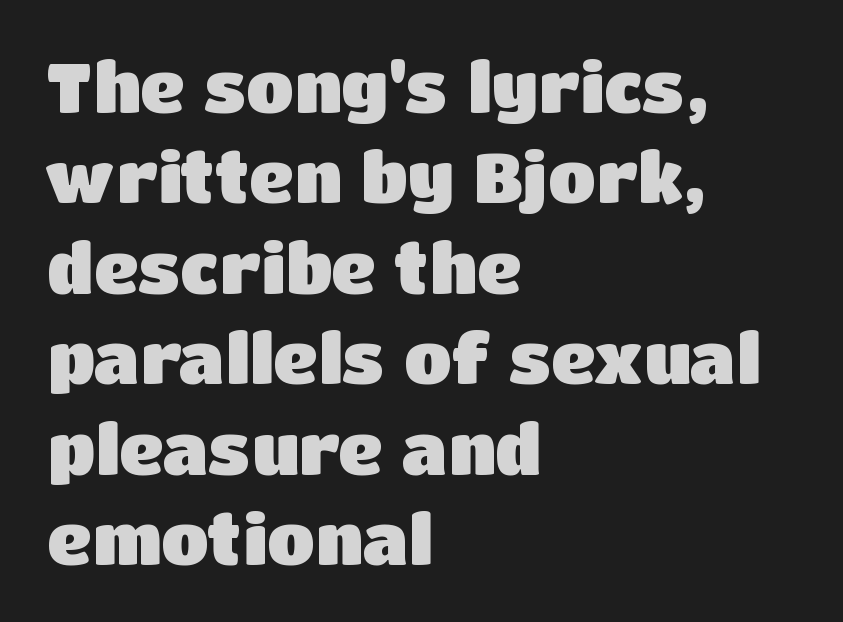
The image shows 69 px heavy sans-serif type, upright; set left-aligned, normal line spacing (1.31x), normal letter spacing, not underlined; low stroke contrast and a large x-height.
